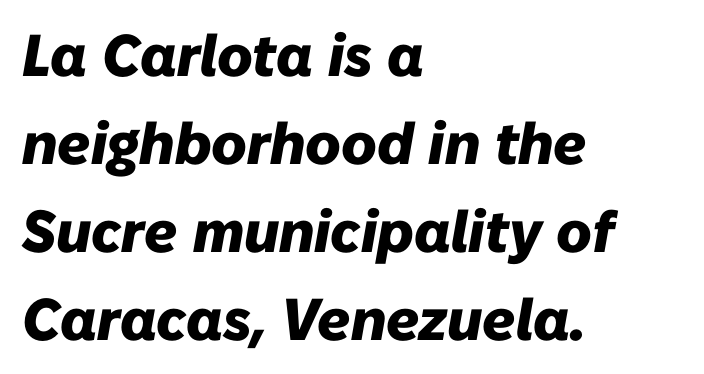
The image shows 59 px heavy type, italic (leaning right); set left-aligned, normal line spacing (1.49x), normal letter spacing, not underlined; low stroke contrast and a medium x-height.
